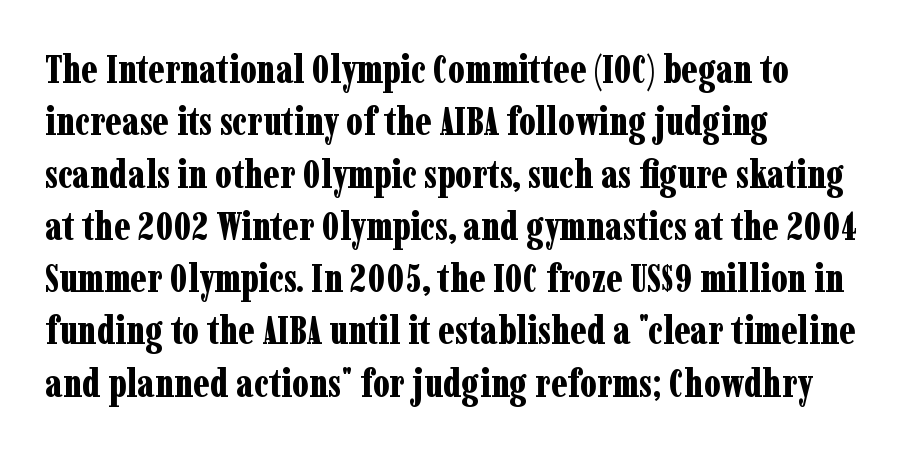
The image shows 39 px bold, condensed serif type, upright; set left-aligned, normal line spacing (1.34x), normal letter spacing, not underlined; low stroke contrast and a medium x-height.
